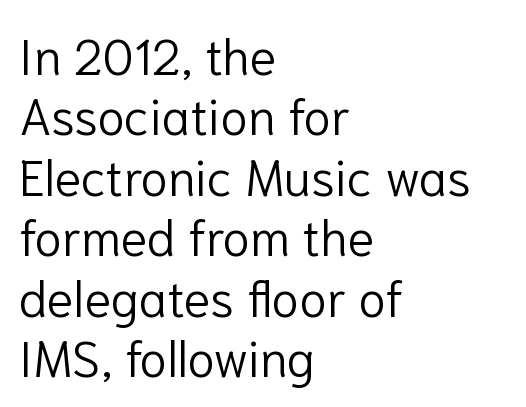
The image shows 50 px light sans-serif type, upright; set left-aligned, line spacing 1.21x, normal letter spacing, not underlined; low stroke contrast and a medium x-height.
